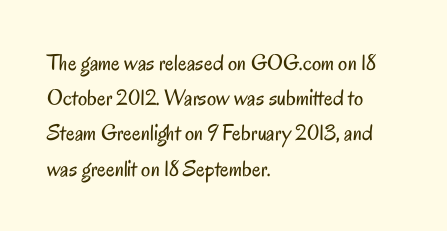
The image shows 23 px text type, upright; set left-aligned, normal line spacing (1.53x), normal letter spacing, not underlined.
